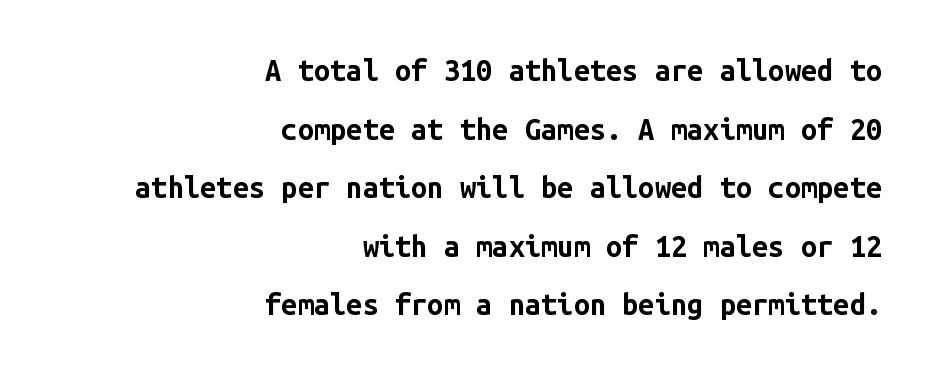
{"serif": "no", "italic": "no", "bold": "yes", "weight": "bold", "width": "normal", "stroke_contrast": "low", "x_height": "medium", "monospaced": "yes", "underline": "no", "align": "right", "line_spacing": "loose", "line_spacing_ratio": 2.02, "letter_spacing": "normal", "letter_spacing_em": 0.0, "glyph_px": 29}
